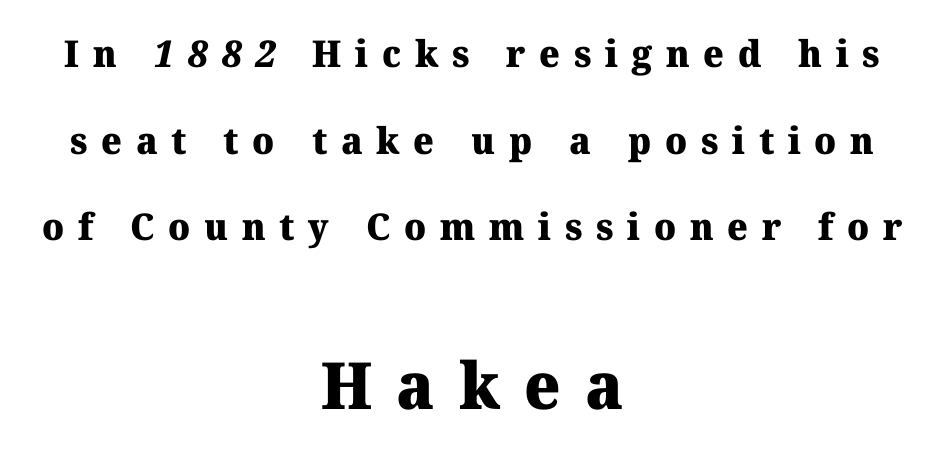
The image shows 65 px heavy serif type; set centered, loose line spacing (2.34x), unusually wide letter spacing (+0.37 em), not underlined; the second (bottom) block is 1.76x larger; medium stroke contrast and a medium x-height.
